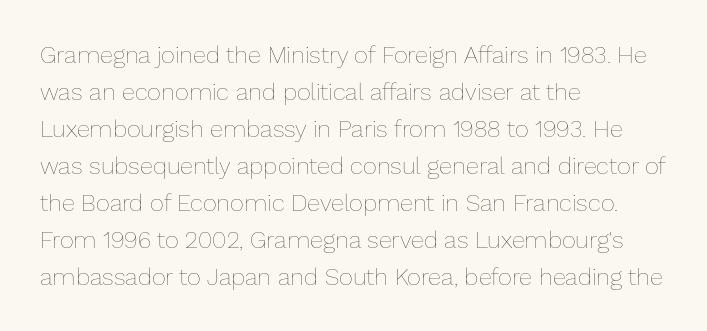
Q: Is the text bold? A: No.
Q: Is the text italic (slanted)? A: No, it is upright.
Q: Is the text underlined? A: No.
Q: How is the paragraph aligned? A: Left-aligned.
Q: Is the spacing between letters normal or unusually wide? A: Normal.
Q: Is the spacing between lines tight, normal or loose? A: Normal.
